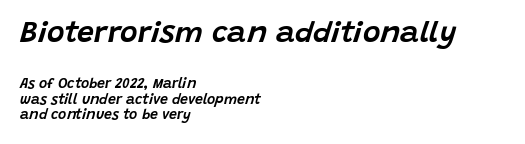
The image shows 30 px text type, italic (leaning right); set left-aligned, tight line spacing (1.11x), normal letter spacing, not underlined; the first (top) block is 2.14x larger; low stroke contrast and a large x-height.
